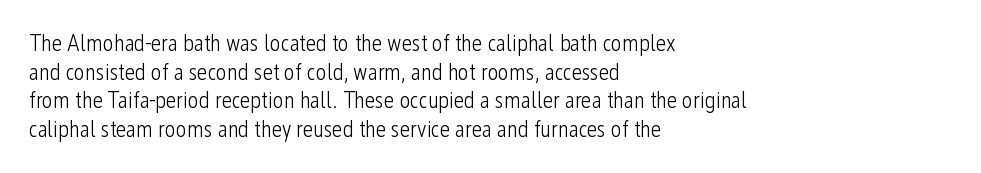
The lines sit at an ordinary, default distance from one another. The text block is weighted toward the left margin, trailing off unevenly rightward. Tracking value appears to be zero — textbook default spacing. Has an underline been added? It has not. Stroke mass is kept to a normal reading level or below.
